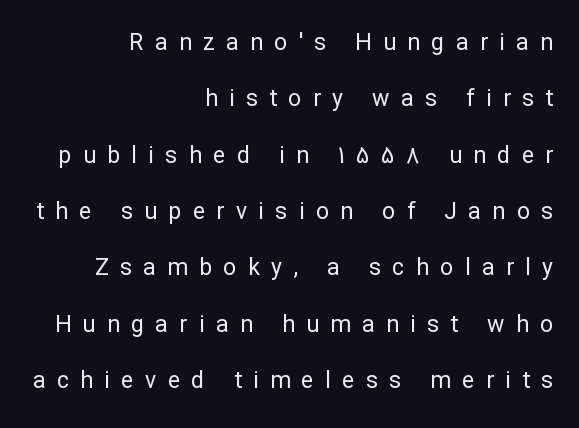
The image shows 23 px text type, upright; set right-aligned, loose line spacing (2.45x), unusually wide letter spacing (+0.5 em), not underlined.
